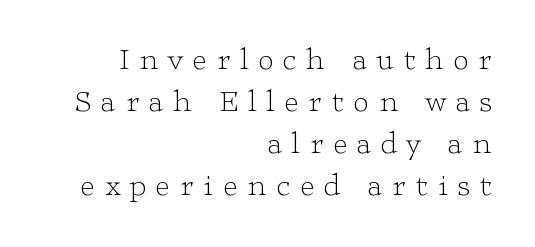
The image shows 30 px light, wide serif type, upright; set right-aligned, normal line spacing (1.4x), unusually wide letter spacing (+0.33 em), not underlined; low stroke contrast and a medium x-height.
